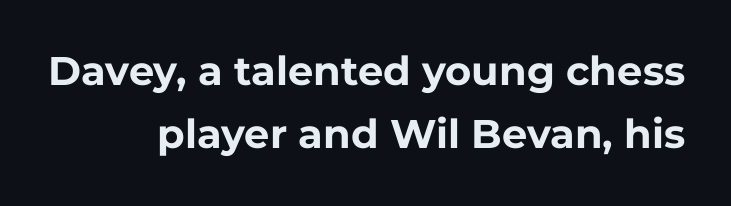
{"serif": "no", "italic": "no", "bold": "yes", "weight": "bold", "width": "normal", "stroke_contrast": "low", "x_height": "medium", "monospaced": "no", "underline": "no", "align": "right", "line_spacing": "normal", "line_spacing_ratio": 1.58, "letter_spacing": "normal", "letter_spacing_em": 0.0, "glyph_px": 40}
